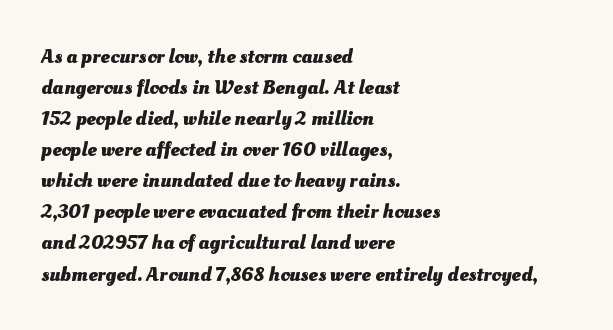
{"bold": "yes", "underline": "no", "align": "left", "line_spacing": "normal", "line_spacing_ratio": 1.48, "letter_spacing": "normal", "letter_spacing_em": 0.0, "glyph_px": 21}
